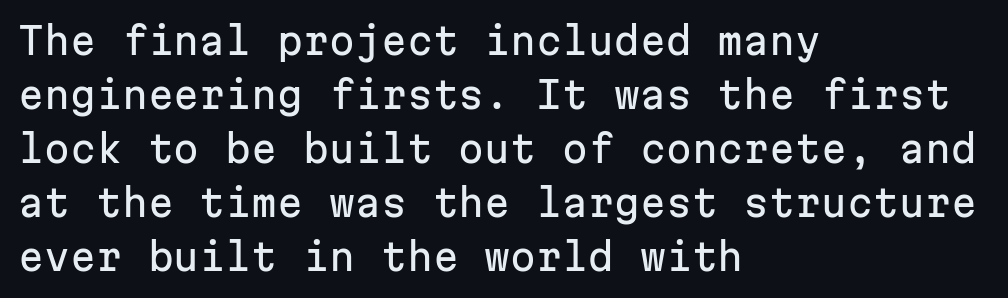
The image shows 37 px sans-serif type, upright, monospaced; set left-aligned, normal line spacing (1.46x), normal letter spacing, not underlined; low stroke contrast and a medium x-height.
